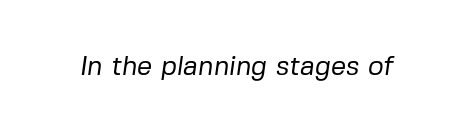
The line texture is even and compact thanks to regular tracking. Glance below the letters and you will spot only blank space. Heft: none added — not bold.
